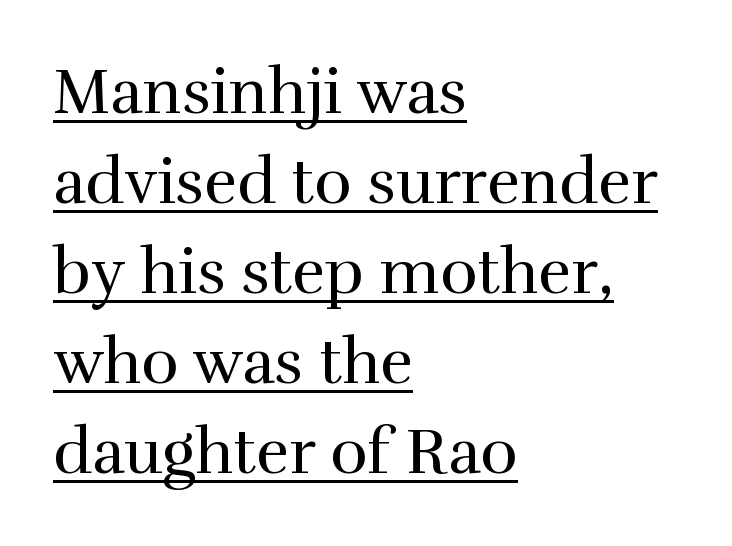
{"serif": "yes", "italic": "no", "bold": "no", "weight": "regular", "width": "normal", "stroke_contrast": "high", "x_height": "medium", "monospaced": "no", "underline": "yes", "align": "left", "line_spacing": "normal", "line_spacing_ratio": 1.43, "letter_spacing": "normal", "letter_spacing_em": 0.0, "glyph_px": 63}
